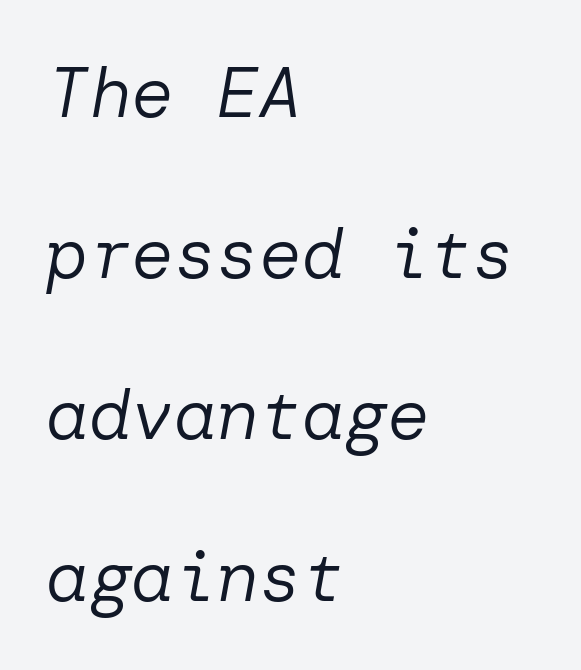
Stroke mass is kept to a normal reading level or below. An italicized treatment has been applied to the whole sample. Type without underlining. Horizontally, the lines are justified to the leading edge only. Students, note that the glyphs here touch the page at normal intervals. The block of text is sparse from top to bottom, with ample space between rows.
